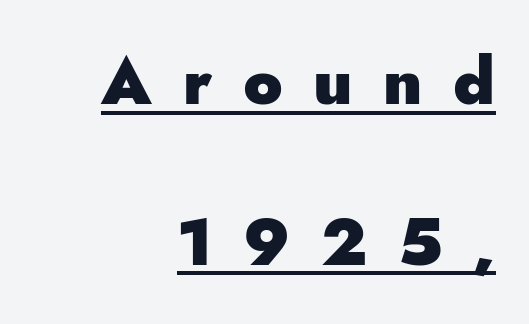
Every stem runs plumb, perpendicular to the baseline. This block would shrink considerably if given ordinary leading; it's expanded now. A typographer would call this underscored text. A sans-serif font was chosen for this passage. Alignment: flush right. These lines are rendered in a variable-pitch font.
